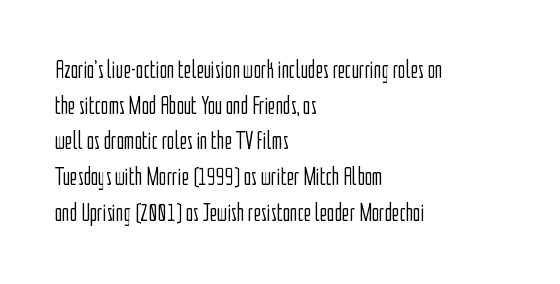
The image shows 25 px text type, upright; set left-aligned, normal line spacing (1.43x), normal letter spacing, not underlined.
